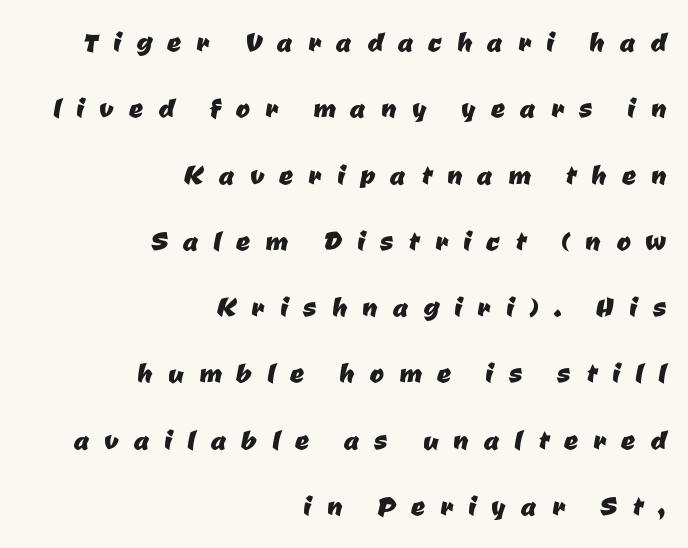
Is this a fixed-width face? No — the glyphs have proportional, varying widths. If you drew a ruler down the right edge, every line would touch it. You could only call the tracking loose — the letters float apart. Lines of text with bare space underneath. Honestly, the rows look like they've been pulled way apart.
